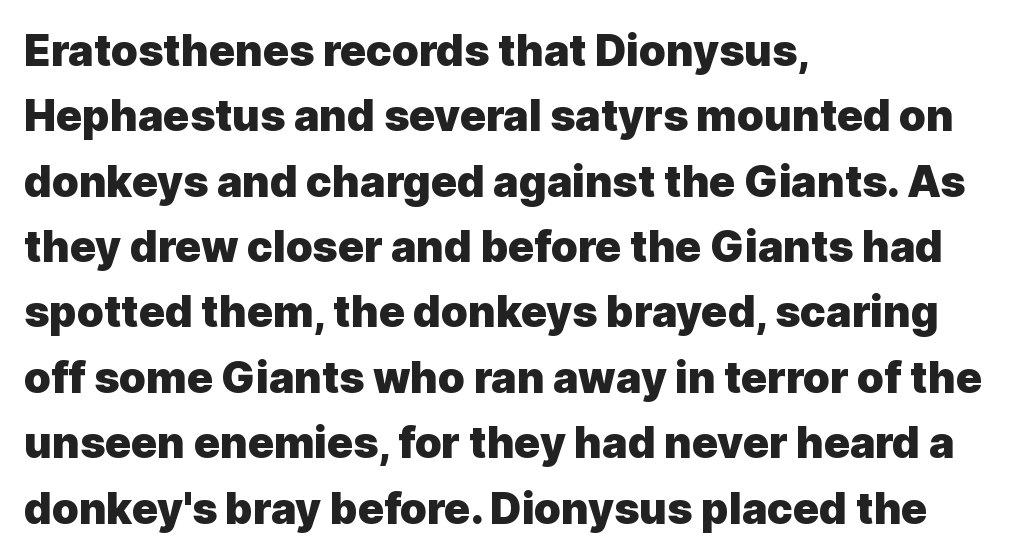
Q: Is the text bold? A: Yes.
Q: Is the text italic (slanted)? A: No, it is upright.
Q: Is the typeface a serif or a sans-serif typeface? A: Sans-serif.
Q: Is the text underlined? A: No.
Q: How is the paragraph aligned? A: Left-aligned.
Q: Is the spacing between letters normal or unusually wide? A: Normal.
Q: Is the spacing between lines tight, normal or loose? A: Normal.
Q: Width (condensed, normal, or wide)? A: Normal.
Q: x-height? A: Medium.
Q: Monospaced? A: No.
